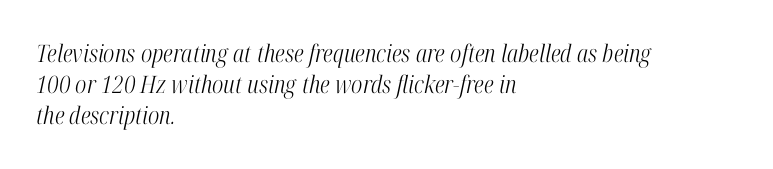
The area under the type is left untouched. These lines sit exactly where default settings would place them. The letters are slanted; this is an italic face. Stem width sits at or under what a default text font uses. This sample uses plain, unmodified letter spacing. This rendering uses left alignment, leaving the right contour irregular.
